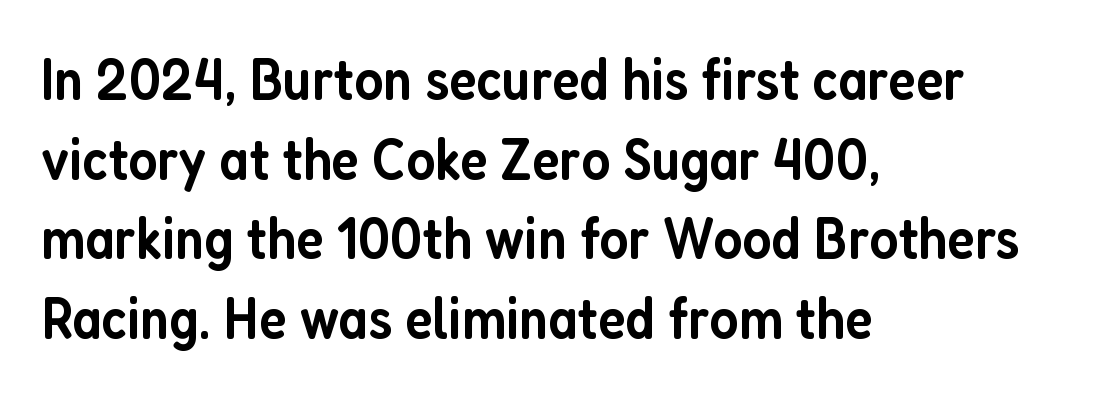
The image shows 59 px semibold, condensed sans-serif type, upright; set left-aligned, normal line spacing (1.35x), normal letter spacing, not underlined; low stroke contrast and a medium x-height.
